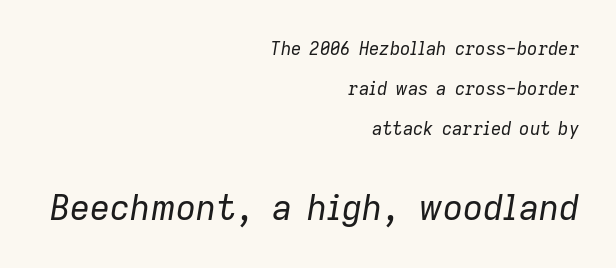
Q: Is the text bold? A: No.
Q: Is the text italic (slanted)? A: Yes, it leans right by about 9 degrees.
Q: Is the text underlined? A: No.
Q: How is the paragraph aligned? A: Right-aligned.
Q: Is the spacing between letters normal or unusually wide? A: Normal.
Q: Is the spacing between lines tight, normal or loose? A: Loose.
Q: Which block of text is set in a larger size, the first (top) or the second (bottom)? A: The second (bottom) one.
Q: Width (condensed, normal, or wide)? A: Normal.
Q: Stroke contrast? A: Low.
Q: x-height? A: Medium.
Q: Monospaced? A: No.
